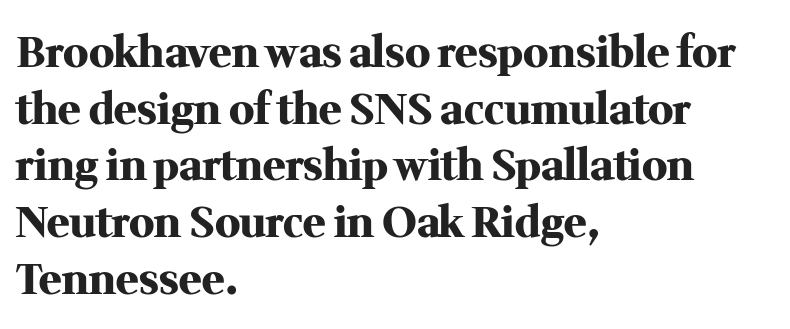
{"serif": "yes", "italic": "no", "bold": "yes", "weight": "heavy", "width": "normal", "stroke_contrast": "medium", "x_height": "medium", "monospaced": "no", "underline": "no", "align": "left", "line_spacing": "normal", "line_spacing_ratio": 1.35, "letter_spacing": "normal", "letter_spacing_em": 0.0, "glyph_px": 42}
